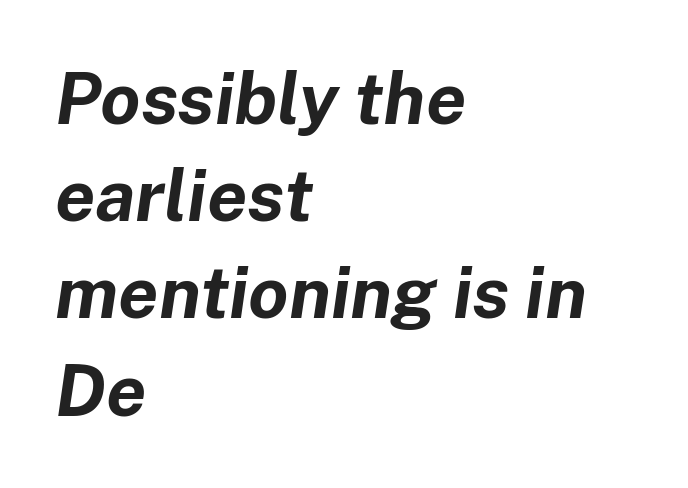
{"italic": "yes", "lean": "right", "slant_degrees": 8, "bold": "yes", "weight": "bold", "width": "normal", "stroke_contrast": "low", "x_height": "medium", "monospaced": "no", "underline": "no", "align": "left", "line_spacing": "normal", "line_spacing_ratio": 1.35, "letter_spacing": "normal", "letter_spacing_em": 0.0, "glyph_px": 72}
